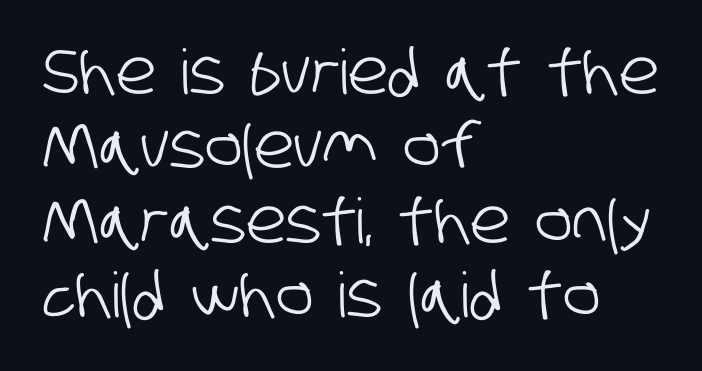
The image shows 62 px condensed sans-serif type; set left-aligned, line spacing 1.2x, normal letter spacing, not underlined; low stroke contrast and a large x-height.
